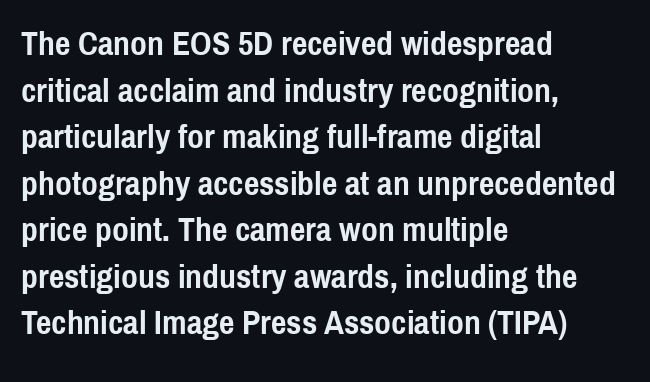
Q: Is the text bold? A: Yes.
Q: Is the text italic (slanted)? A: No, it is upright.
Q: Is the typeface a serif or a sans-serif typeface? A: Sans-serif.
Q: Is the text underlined? A: No.
Q: How is the paragraph aligned? A: Left-aligned.
Q: Is the spacing between letters normal or unusually wide? A: Normal.
Q: Is the spacing between lines tight, normal or loose? A: Normal.
Q: Width (condensed, normal, or wide)? A: Condensed.
Q: x-height? A: Medium.
Q: Monospaced? A: No.
